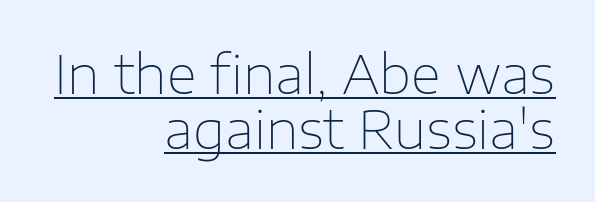
Q: Is the text bold? A: No.
Q: Is the text italic (slanted)? A: No, it is upright.
Q: Is the typeface a serif or a sans-serif typeface? A: Sans-serif.
Q: Is the text underlined? A: Yes.
Q: How is the paragraph aligned? A: Right-aligned.
Q: Is the spacing between letters normal or unusually wide? A: Normal.
Q: Is the spacing between lines tight, normal or loose? A: Tight.
Q: Width (condensed, normal, or wide)? A: Normal.
Q: Stroke contrast? A: Low.
Q: x-height? A: Medium.
Q: Monospaced? A: No.
